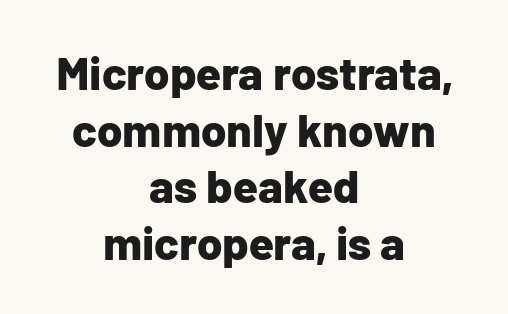
{"serif": "no", "italic": "no", "bold": "yes", "weight": "bold", "width": "normal", "stroke_contrast": "low", "x_height": "medium", "monospaced": "no", "underline": "no", "align": "center", "line_spacing_ratio": 1.23, "letter_spacing": "normal", "letter_spacing_em": 0.0, "glyph_px": 46}
